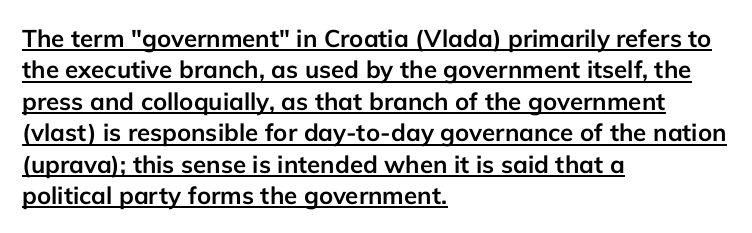
The image shows 24 px bold type, upright; set left-aligned, normal line spacing (1.31x), normal letter spacing, underlined.
